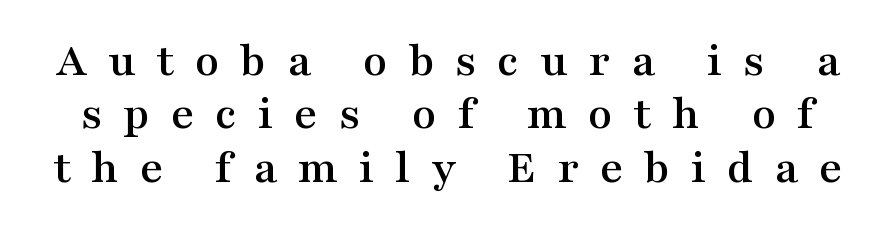
How would I describe the line gaps? Narrow and economical. Vertical strokes here are truly vertical. The face used here is rendered with a markedly widened letterfit. Only glyphs here, with clear space below each row. Think of a printed novel: that variable character pitch is what you see here. Each letter's strokes conclude with small projecting serifs.
